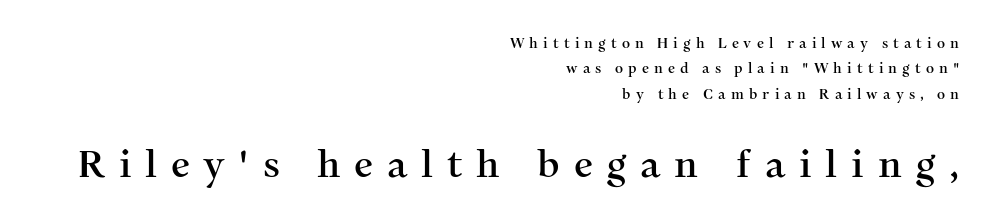
{"serif": "yes", "italic": "no", "width": "normal", "stroke_contrast": "medium", "x_height": "medium", "monospaced": "no", "underline": "no", "align": "right", "line_spacing_ratio": 1.82, "letter_spacing": "wide", "letter_spacing_em": 0.36, "larger_block": "second", "size_ratio": 2.71, "glyph_px": 38}
